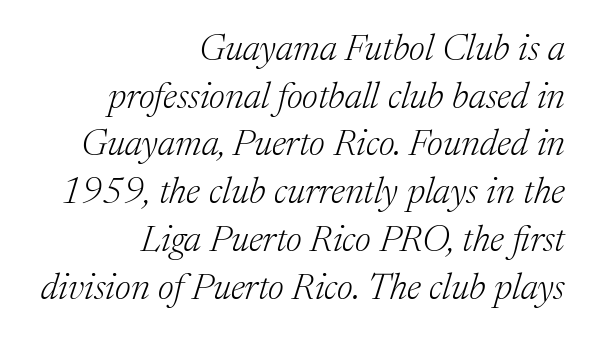
Q: Is the text bold? A: No.
Q: Is the text italic (slanted)? A: Yes, it leans right by about 17 degrees.
Q: Is the typeface a serif or a sans-serif typeface? A: Serif.
Q: Is the text underlined? A: No.
Q: How is the paragraph aligned? A: Right-aligned.
Q: Is the spacing between letters normal or unusually wide? A: Normal.
Q: Is the spacing between lines tight, normal or loose? A: Normal.
Q: Width (condensed, normal, or wide)? A: Normal.
Q: Stroke contrast? A: Medium.
Q: x-height? A: Medium.
Q: Monospaced? A: No.
